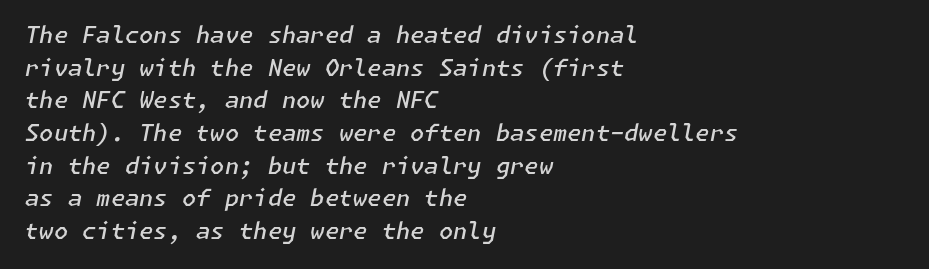
Slanted lettering throughout. Strokes here are thickened, but only to semibold level. Is the block centered? No — it sits flush against the left margin. Does extra space separate the letters? No, they use regular spacing. Baseline-to-baseline distance is the conventional proportion of letter height. Lines of text with bare space underneath.
